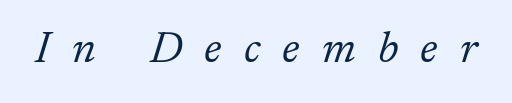
Lines of text with bare space underneath. Observe the serifs anchoring each vertical stroke in this sample. The rendering uses natural spacing where letterforms have individual widths. The rendering inserts visible extra space after every character. The typesetting does not lean heavy: it is not bold.
